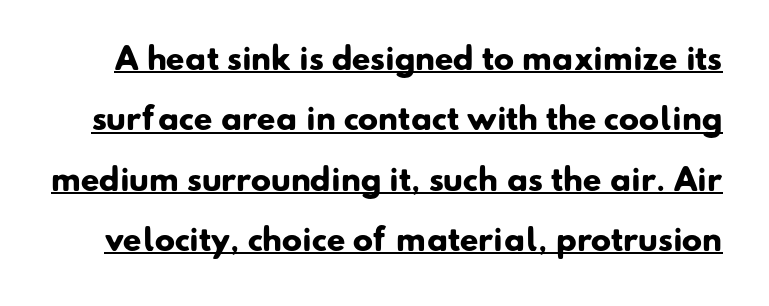
{"serif": "no", "bold": "yes", "weight": "heavy", "width": "normal", "stroke_contrast": "low", "x_height": "small", "monospaced": "no", "underline": "yes", "line_spacing": "loose", "line_spacing_ratio": 2.01, "letter_spacing": "normal", "letter_spacing_em": 0.0, "glyph_px": 30}
